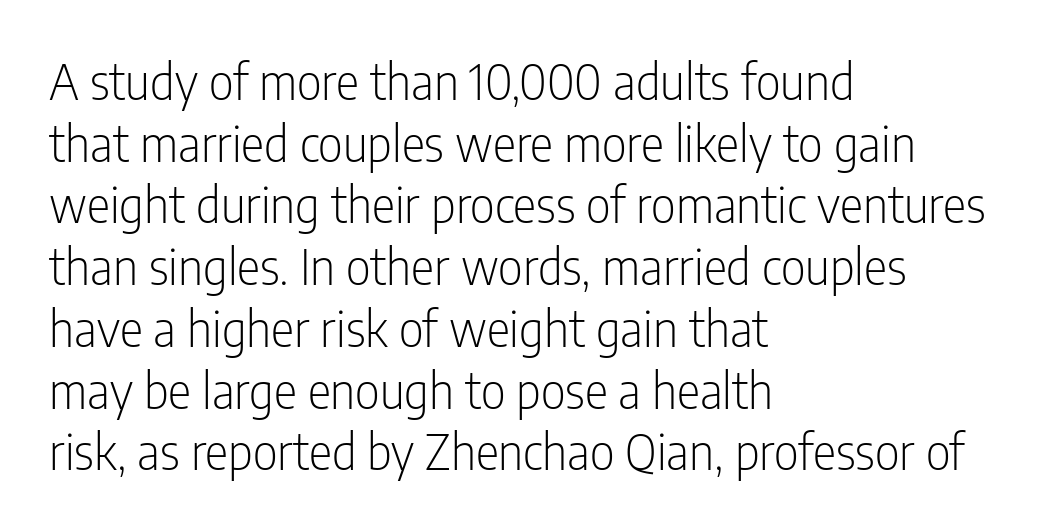
Q: Is the text bold? A: No.
Q: Is the text italic (slanted)? A: No, it is upright.
Q: Is the typeface a serif or a sans-serif typeface? A: Sans-serif.
Q: Is the text underlined? A: No.
Q: How is the paragraph aligned? A: Left-aligned.
Q: Is the spacing between letters normal or unusually wide? A: Normal.
Q: Is the spacing between lines tight, normal or loose? A: Normal.
Q: Width (condensed, normal, or wide)? A: Condensed.
Q: Stroke contrast? A: Low.
Q: x-height? A: Medium.
Q: Monospaced? A: No.
